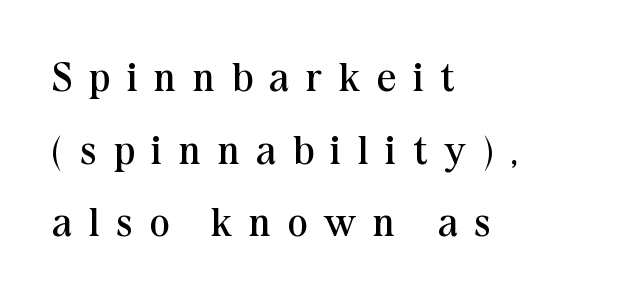
This rendering widens character spacing well past its baseline value. Is this a fixed-width face? No — the glyphs have proportional, varying widths. The strokes are not fattened; the text isn't bold. The compositor pushed each line to the left boundary. Posture: straight, roman, zero tilt.
